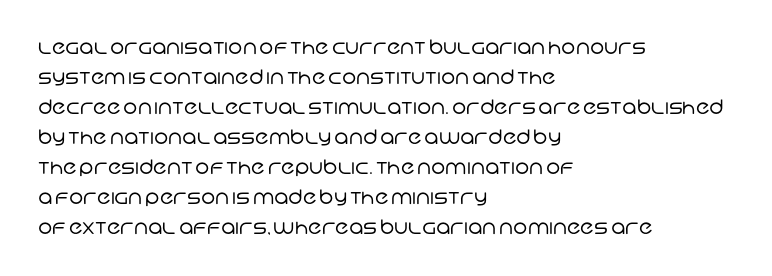
Observe the ordinary spacing: letters are neighbours, not strangers. One-word summary of the alignment: left. The cut favours lightness, reaching ordinary text weight at its darkest. Evenly set lines give the paragraph a standard silhouette. Rule under the text: the space is simply empty.
